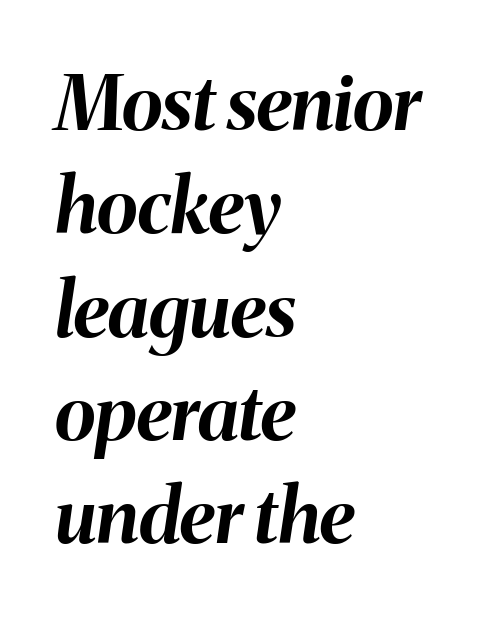
Q: Is the text bold? A: Yes.
Q: Is the text italic (slanted)? A: Yes, it leans right by about 8 degrees.
Q: Is the text underlined? A: No.
Q: How is the paragraph aligned? A: Left-aligned.
Q: Is the spacing between letters normal or unusually wide? A: Normal.
Q: Is the spacing between lines tight, normal or loose? A: Normal.
Q: Width (condensed, normal, or wide)? A: Normal.
Q: Stroke contrast? A: Medium.
Q: x-height? A: Medium.
Q: Monospaced? A: No.
